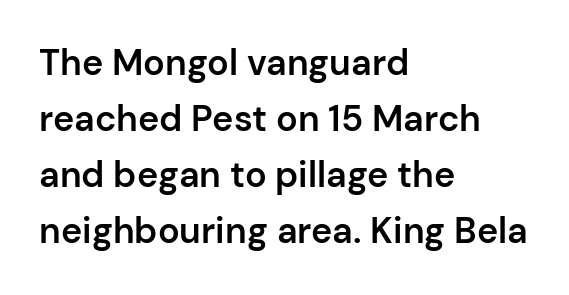
The rendering uses natural spacing where letterforms have individual widths. The passage is arranged the way most books set body copy — flush left. The letters are semibold — heavier than regular but short of a full bold. Tracking here is standard; glyphs follow each other at the usual distance. The foot of each line stays bare and open.
